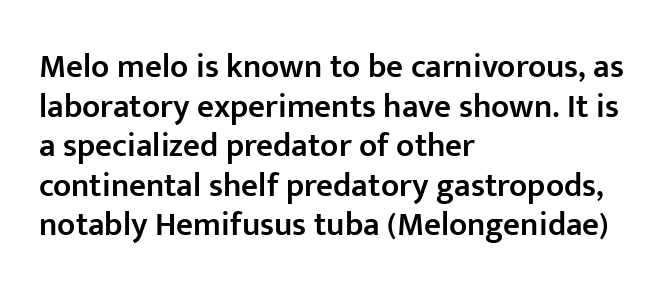
Q: Is the text bold? A: Semi-bold.
Q: Is the text italic (slanted)? A: No, it is upright.
Q: Is the typeface a serif or a sans-serif typeface? A: Sans-serif.
Q: Is the text underlined? A: No.
Q: How is the paragraph aligned? A: Left-aligned.
Q: Is the spacing between letters normal or unusually wide? A: Normal.
Q: Width (condensed, normal, or wide)? A: Normal.
Q: Stroke contrast? A: Low.
Q: x-height? A: Medium.
Q: Monospaced? A: No.
